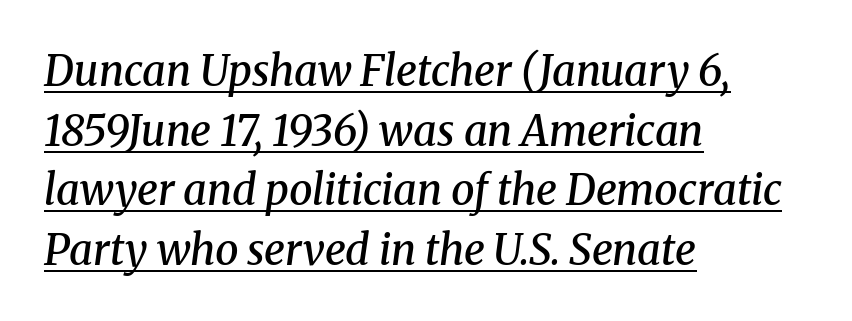
The image shows 42 px semibold serif type, italic (leaning right); set left-aligned, normal line spacing (1.42x), normal letter spacing, underlined; medium stroke contrast and a medium x-height.
